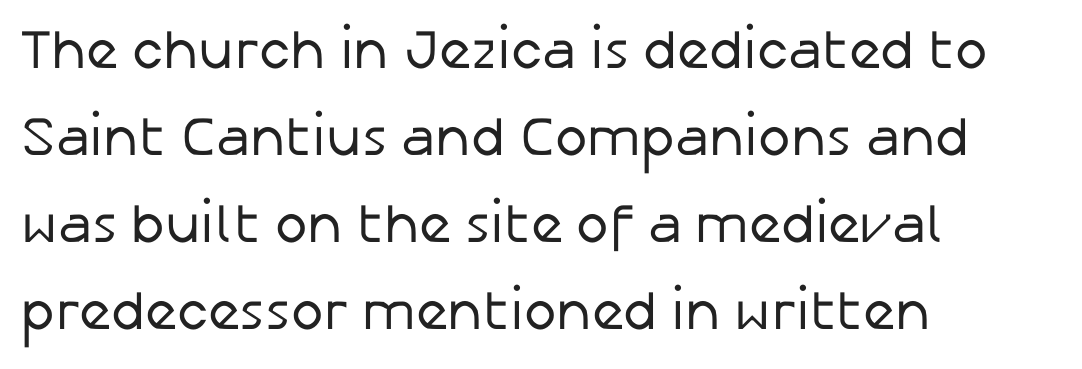
Q: Is the text bold? A: No.
Q: Is the text italic (slanted)? A: No, it is upright.
Q: Is the typeface a serif or a sans-serif typeface? A: Sans-serif.
Q: Is the text underlined? A: No.
Q: How is the paragraph aligned? A: Left-aligned.
Q: Is the spacing between letters normal or unusually wide? A: Normal.
Q: Is the spacing between lines tight, normal or loose? A: Normal.
Q: Width (condensed, normal, or wide)? A: Normal.
Q: Stroke contrast? A: Low.
Q: x-height? A: Medium.
Q: Monospaced? A: No.
